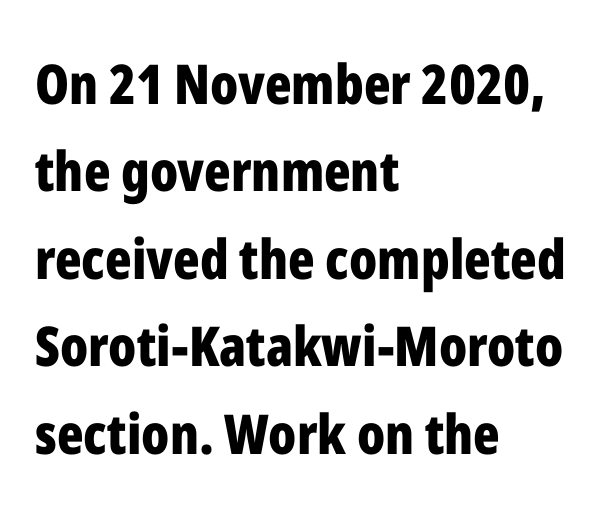
{"serif": "no", "italic": "no", "bold": "yes", "weight": "bold", "width": "condensed", "stroke_contrast": "low", "x_height": "medium", "monospaced": "no", "underline": "no", "align": "left", "line_spacing": "normal", "line_spacing_ratio": 1.59, "letter_spacing": "normal", "letter_spacing_em": 0.0, "glyph_px": 55}
